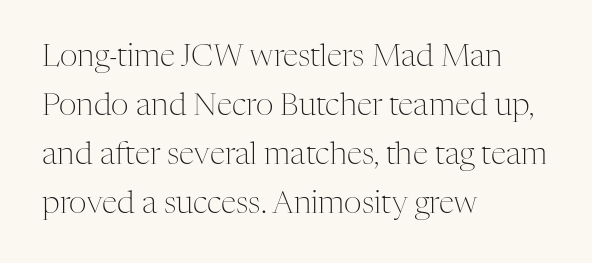
Line spacing here is normal. The face used here is rendered with its standard letterfit. It's the straight-up-and-down kind of type. The type family on display is of the serif kind. The rendering uses natural spacing where letterforms have individual widths.
